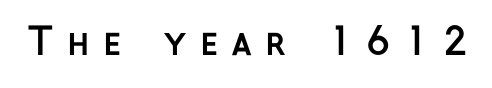
{"serif": "no", "italic": "no", "bold": "yes", "weight": "semibold", "width": "normal", "stroke_contrast": "low", "x_height": "medium", "monospaced": "no", "underline": "no", "letter_spacing": "wide", "letter_spacing_em": 0.37, "glyph_px": 37}
